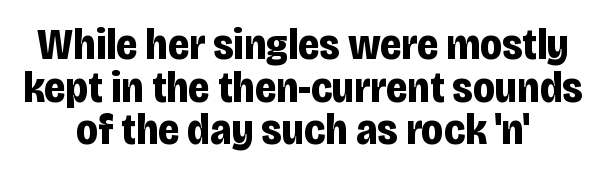
{"serif": "no", "italic": "no", "bold": "yes", "weight": "bold", "width": "condensed", "stroke_contrast": "low", "x_height": "large", "monospaced": "no", "underline": "no", "line_spacing": "tight", "line_spacing_ratio": 0.97, "letter_spacing": "normal", "letter_spacing_em": 0.0, "glyph_px": 44}
